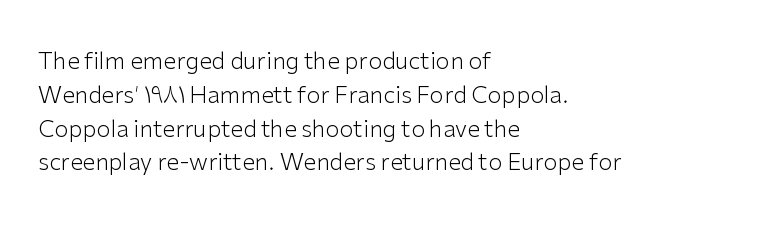
Just letters on the line, the space beneath them empty. Evenly set lines give the paragraph a standard silhouette. Heft: none added — not bold. Notice how the passage keeps a crisp vertical edge on the left only. No extra tracking has been applied to these lines. A roman cut, with each character standing at attention.
